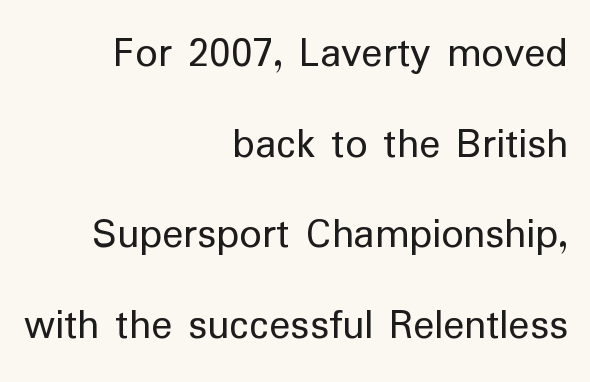
Q: Is the text bold? A: No.
Q: Is the text italic (slanted)? A: No, it is upright.
Q: Is the typeface a serif or a sans-serif typeface? A: Sans-serif.
Q: Is the text underlined? A: No.
Q: How is the paragraph aligned? A: Right-aligned.
Q: Is the spacing between letters normal or unusually wide? A: Normal.
Q: Is the spacing between lines tight, normal or loose? A: Loose.
Q: Width (condensed, normal, or wide)? A: Normal.
Q: Stroke contrast? A: Low.
Q: x-height? A: Medium.
Q: Monospaced? A: No.
